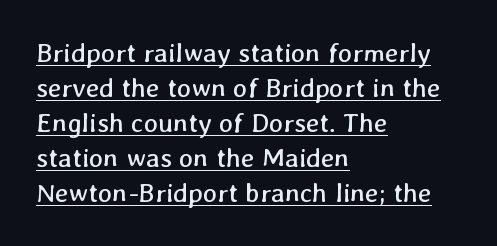
{"bold": "no", "underline": "yes", "align": "left", "line_spacing": "normal", "line_spacing_ratio": 1.3, "letter_spacing": "normal", "letter_spacing_em": 0.0, "glyph_px": 27}
